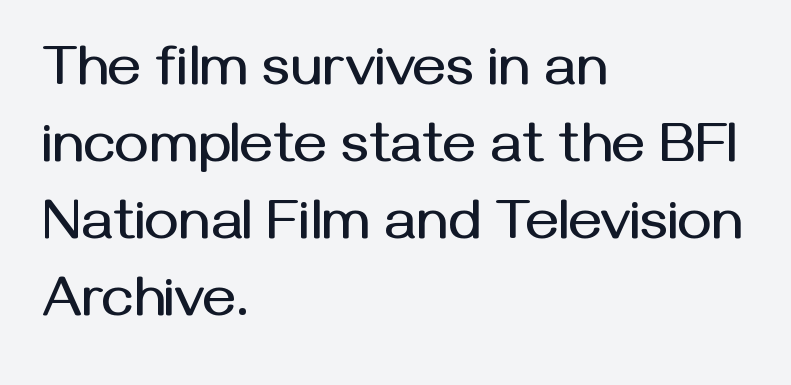
Q: Is the text italic (slanted)? A: No, it is upright.
Q: Is the typeface a serif or a sans-serif typeface? A: Sans-serif.
Q: Is the text underlined? A: No.
Q: How is the paragraph aligned? A: Left-aligned.
Q: Is the spacing between letters normal or unusually wide? A: Normal.
Q: Is the spacing between lines tight, normal or loose? A: Normal.
Q: Width (condensed, normal, or wide)? A: Normal.
Q: Stroke contrast? A: Medium.
Q: x-height? A: Medium.
Q: Monospaced? A: No.
